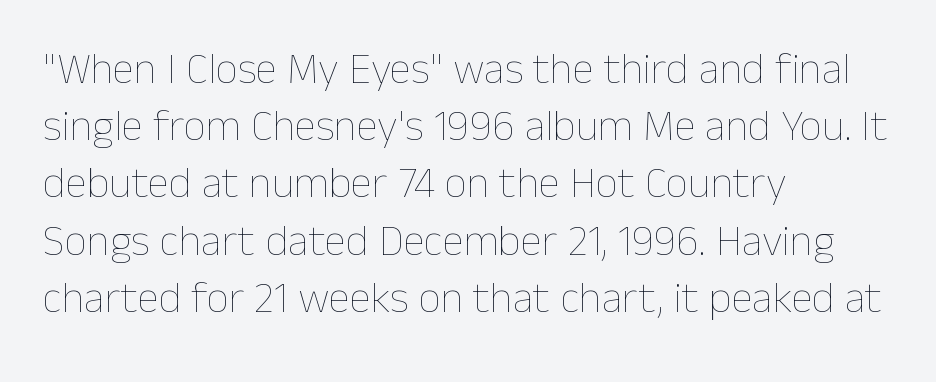
Q: Is the text bold? A: No.
Q: Is the text italic (slanted)? A: No, it is upright.
Q: Is the text underlined? A: No.
Q: How is the paragraph aligned? A: Left-aligned.
Q: Is the spacing between letters normal or unusually wide? A: Normal.
Q: Is the spacing between lines tight, normal or loose? A: Normal.
Q: Width (condensed, normal, or wide)? A: Normal.
Q: Stroke contrast? A: Low.
Q: x-height? A: Medium.
Q: Monospaced? A: No.
